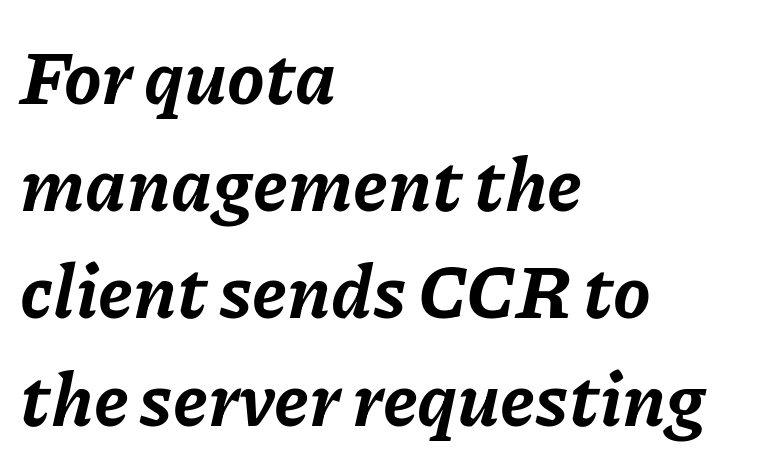
The image shows 75 px bold type, italic (leaning right); set left-aligned, normal line spacing (1.43x), normal letter spacing, not underlined; low stroke contrast and a medium x-height.
